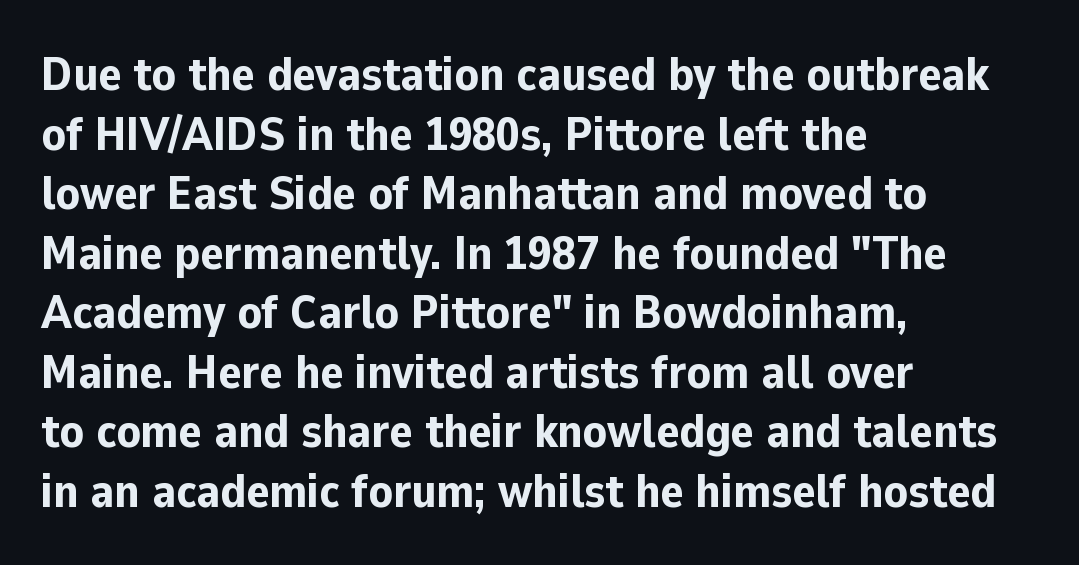
{"serif": "no", "italic": "no", "bold": "yes", "weight": "bold", "width": "normal", "stroke_contrast": "low", "x_height": "medium", "monospaced": "no", "underline": "no", "align": "left", "line_spacing_ratio": 1.24, "letter_spacing": "normal", "letter_spacing_em": 0.0, "glyph_px": 48}
